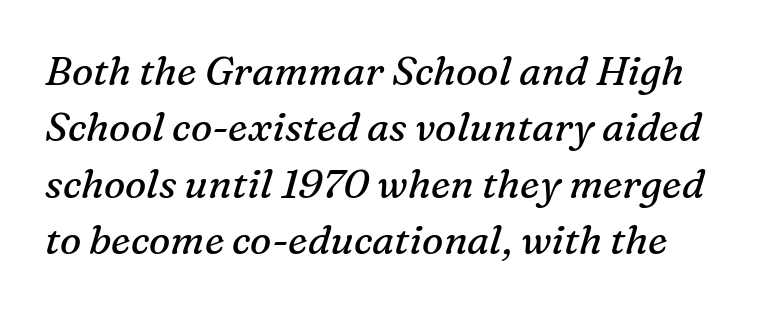
The image shows 40 px regular-weight serif type, italic (leaning right); set normal line spacing (1.41x), normal letter spacing, not underlined; medium stroke contrast and a medium x-height.
